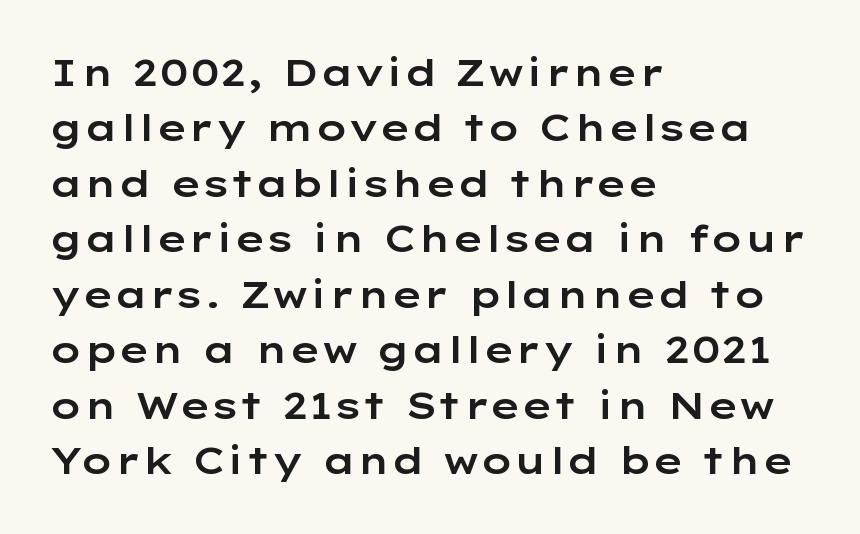
Q: Is the text italic (slanted)? A: No, it is upright.
Q: Is the typeface a serif or a sans-serif typeface? A: Sans-serif.
Q: Is the text underlined? A: No.
Q: How is the paragraph aligned? A: Left-aligned.
Q: Is the spacing between letters normal or unusually wide? A: Normal.
Q: Is the spacing between lines tight, normal or loose? A: Normal.
Q: Width (condensed, normal, or wide)? A: Wide.
Q: Stroke contrast? A: Low.
Q: x-height? A: Medium.
Q: Monospaced? A: No.
